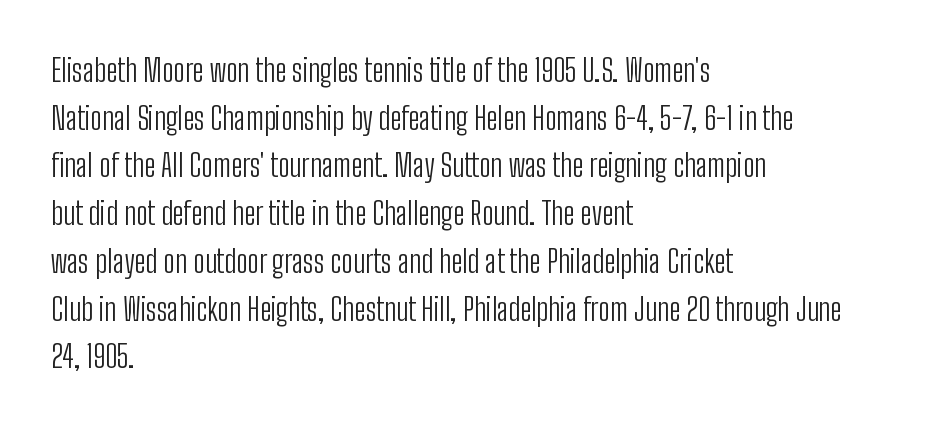
The image shows 31 px light, condensed sans-serif type, upright; set left-aligned, normal line spacing (1.54x), normal letter spacing, not underlined; low stroke contrast and a medium x-height.
